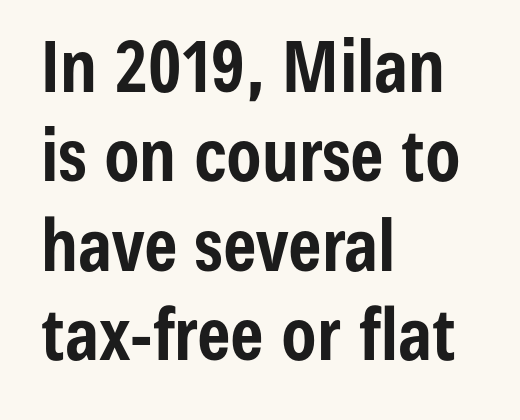
The image shows 71 px bold, condensed sans-serif type, upright; set left-aligned, normal line spacing (1.26x), normal letter spacing, not underlined; low stroke contrast and a medium x-height.
